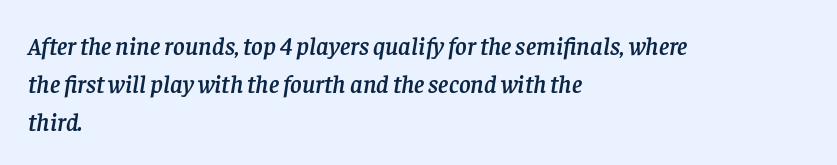
Reading down the block, your eye returns to a fixed left position each line. Italic: yes, the glyphs are oblique. Observe the ordinary spacing: letters are neighbours, not strangers. Evenly set lines give the paragraph a standard silhouette. Quick note: underline off.
